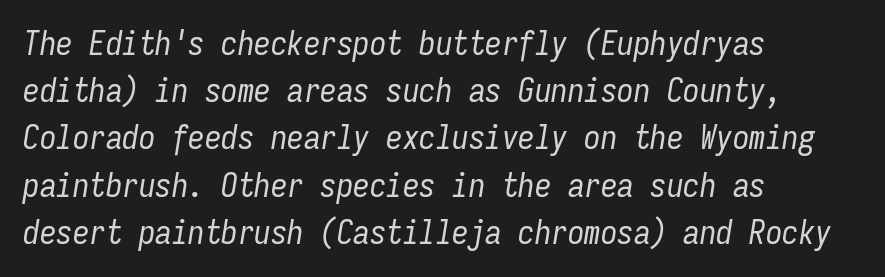
The foot of each line stays bare and open. Does the leading feel generous? No, just average. An italicized treatment has been applied to the whole sample. Note the uniform advance width — an 'i' takes as much space as an 'm'. There is no visible air inserted between adjacent glyphs.
